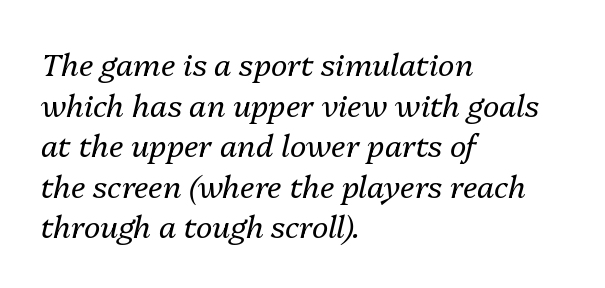
{"italic": "yes", "lean": "right", "slant_degrees": 13, "bold": "no", "weight": "regular", "width": "normal", "stroke_contrast": "medium", "x_height": "medium", "monospaced": "no", "underline": "no", "align": "left", "line_spacing": "normal", "line_spacing_ratio": 1.31, "letter_spacing": "normal", "letter_spacing_em": 0.0, "glyph_px": 31}
